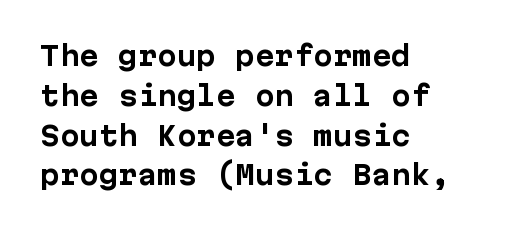
Q: Is the text bold? A: Yes.
Q: Is the text italic (slanted)? A: No, it is upright.
Q: Is the text underlined? A: No.
Q: How is the paragraph aligned? A: Left-aligned.
Q: Is the spacing between letters normal or unusually wide? A: Normal.
Q: Is the spacing between lines tight, normal or loose? A: Normal.
